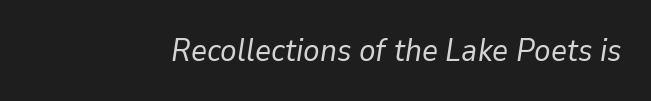
{"italic": "yes", "lean": "right", "slant_degrees": 9, "bold": "no", "weight": "regular", "width": "normal", "stroke_contrast": "low", "x_height": "medium", "monospaced": "no", "underline": "no", "letter_spacing": "normal", "letter_spacing_em": 0.0, "glyph_px": 31}
